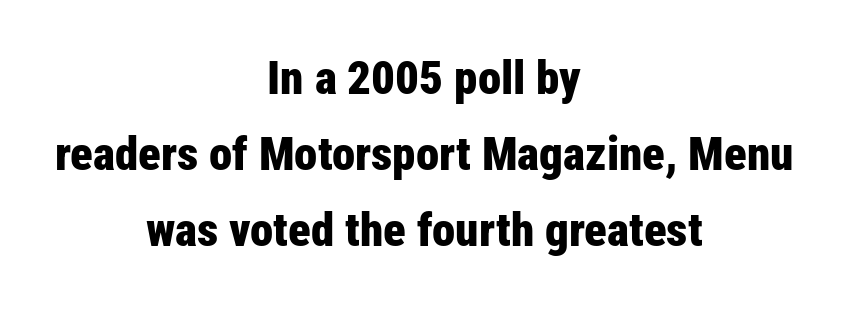
{"serif": "no", "italic": "no", "bold": "yes", "weight": "bold", "width": "condensed", "stroke_contrast": "low", "x_height": "medium", "monospaced": "no", "underline": "no", "align": "center", "line_spacing": "normal", "line_spacing_ratio": 1.62, "letter_spacing": "normal", "letter_spacing_em": 0.0, "glyph_px": 47}
